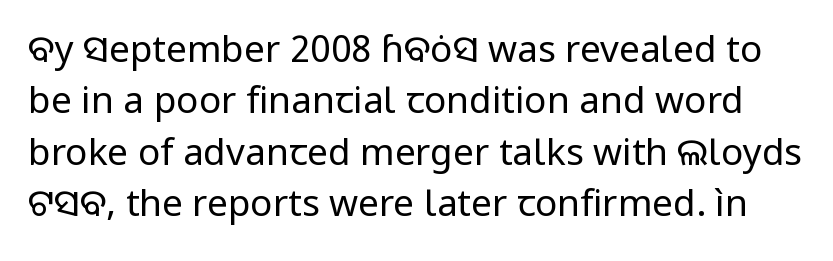
{"serif": "no", "italic": "no", "bold": "no", "weight": "regular", "width": "normal", "stroke_contrast": "low", "x_height": "medium", "monospaced": "no", "underline": "no", "line_spacing": "normal", "line_spacing_ratio": 1.39, "letter_spacing": "normal", "letter_spacing_em": 0.0, "glyph_px": 37}
